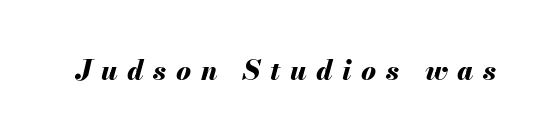
{"italic": "yes", "lean": "right", "slant_degrees": 13, "bold": "yes", "weight": "bold", "width": "normal", "stroke_contrast": "medium", "x_height": "small", "monospaced": "no", "underline": "no", "letter_spacing": "wide", "letter_spacing_em": 0.34, "glyph_px": 28}
